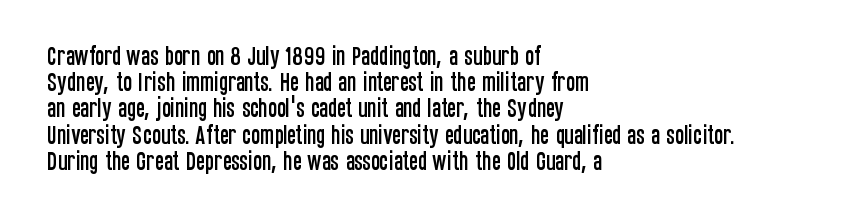
The image shows 21 px text type, upright; set left-aligned, normal line spacing (1.25x), normal letter spacing, not underlined.
